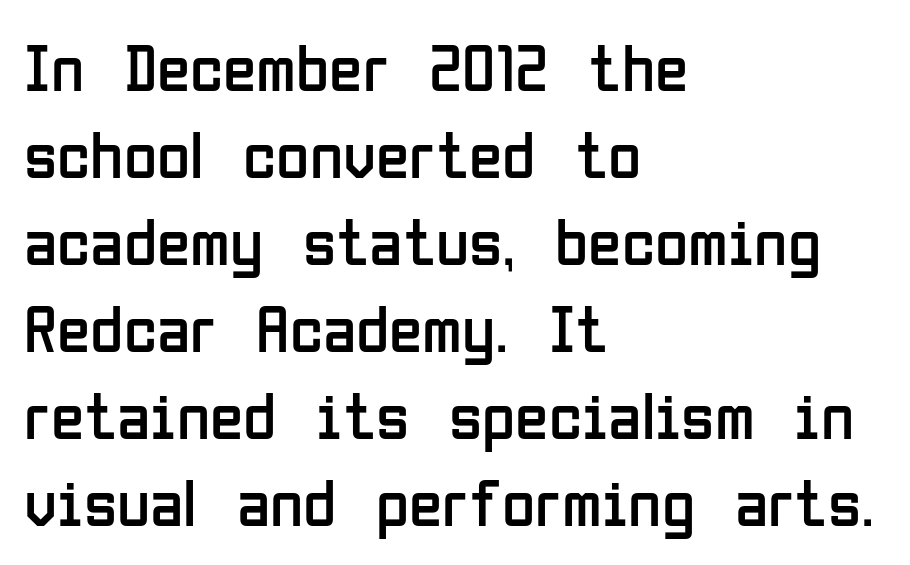
{"serif": "no", "italic": "no", "bold": "no", "weight": "regular", "width": "condensed", "stroke_contrast": "low", "x_height": "medium", "monospaced": "no", "underline": "no", "align": "left", "line_spacing": "normal", "line_spacing_ratio": 1.28, "letter_spacing": "normal", "letter_spacing_em": 0.0, "glyph_px": 68}
